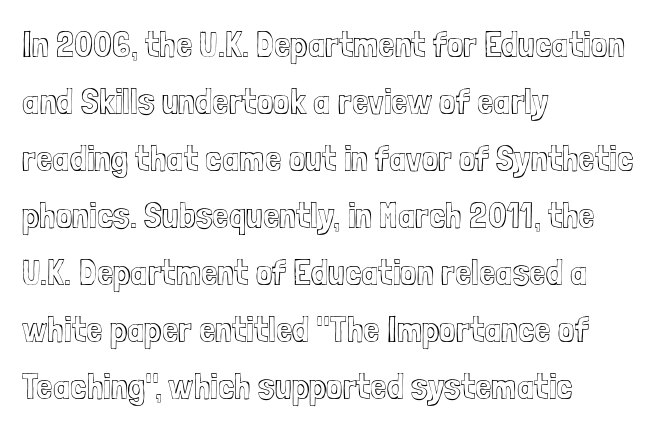
Characters follow at the spacing the type designer built in. Horizontal alignment here is leftward, the default for most running prose. How would I describe the line gaps? Plain and ordinary. Posture: straight, roman, zero tilt.
